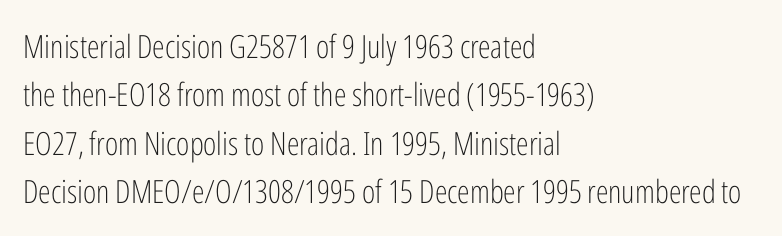
The image shows 32 px light, condensed sans-serif type, upright; set left-aligned, normal line spacing (1.51x), normal letter spacing, not underlined; low stroke contrast and a medium x-height.
